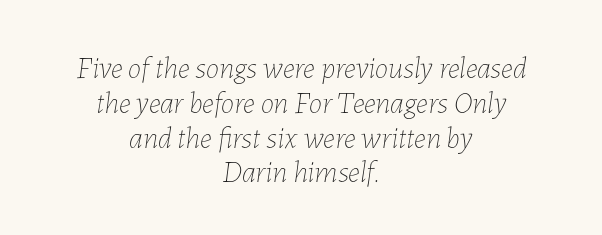
The gap between lines stays unmarked. Every row of glyphs is offset so its center matches the block's center. This reads as an unemphasized weight, regular at the heaviest. The tracking reads as untouched default to a designer's eye.
